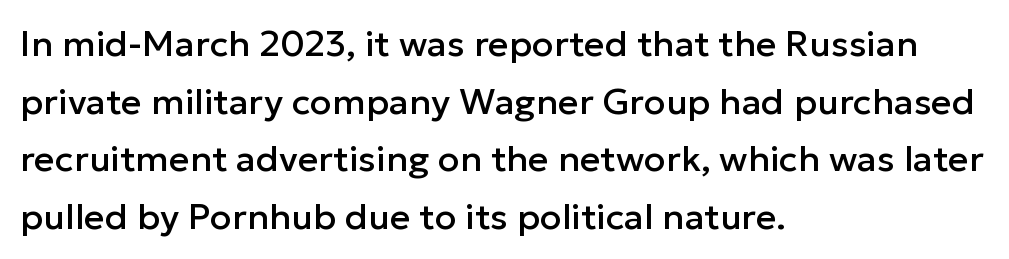
{"serif": "no", "italic": "no", "width": "normal", "stroke_contrast": "low", "x_height": "medium", "monospaced": "no", "underline": "no", "align": "left", "line_spacing": "normal", "line_spacing_ratio": 1.6, "letter_spacing": "normal", "letter_spacing_em": 0.0, "glyph_px": 36}
